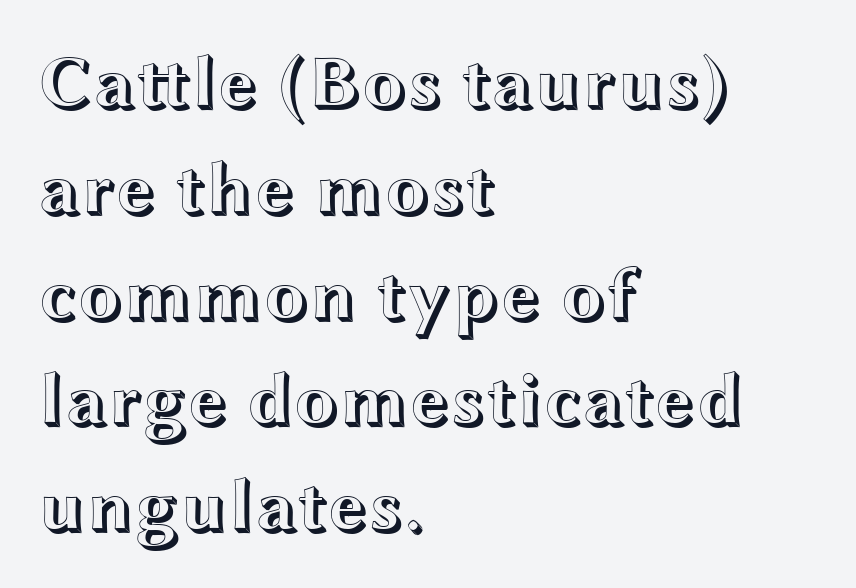
{"italic": "no", "width": "wide", "x_height": "medium", "monospaced": "no", "underline": "no", "align": "left", "line_spacing": "normal", "line_spacing_ratio": 1.43, "letter_spacing": "normal", "letter_spacing_em": 0.0, "glyph_px": 74}
